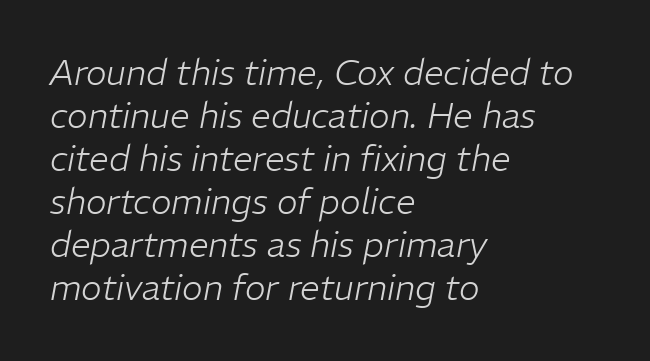
{"italic": "yes", "lean": "right", "slant_degrees": 11, "bold": "no", "weight": "light", "width": "normal", "stroke_contrast": "low", "x_height": "medium", "monospaced": "no", "underline": "no", "align": "left", "line_spacing_ratio": 1.23, "letter_spacing": "normal", "letter_spacing_em": 0.0, "glyph_px": 35}
